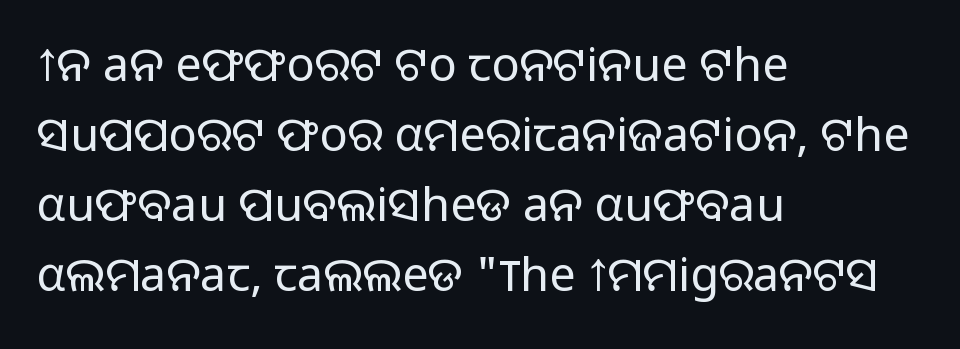
{"serif": "no", "italic": "no", "bold": "no", "weight": "light", "width": "normal", "stroke_contrast": "low", "x_height": "medium", "monospaced": "no", "underline": "no", "align": "left", "line_spacing": "normal", "line_spacing_ratio": 1.49, "letter_spacing": "normal", "letter_spacing_em": 0.0, "glyph_px": 47}
